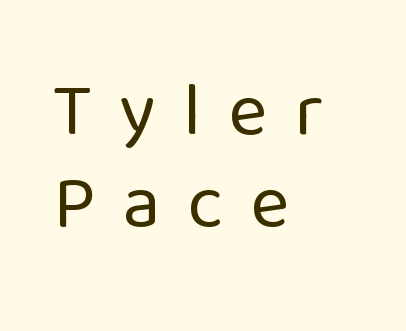
The image shows 75 px regular-weight sans-serif type, upright; set left-aligned, line spacing 1.23x, unusually wide letter spacing (+0.36 em), not underlined; low stroke contrast and a medium x-height.
